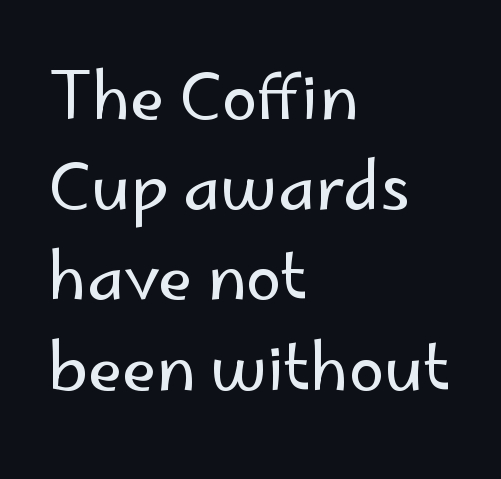
Q: Is the text bold? A: No.
Q: Is the text italic (slanted)? A: No, it is upright.
Q: Is the typeface a serif or a sans-serif typeface? A: Sans-serif.
Q: Is the text underlined? A: No.
Q: How is the paragraph aligned? A: Left-aligned.
Q: Is the spacing between letters normal or unusually wide? A: Normal.
Q: Is the spacing between lines tight, normal or loose? A: Normal.
Q: Width (condensed, normal, or wide)? A: Normal.
Q: Stroke contrast? A: Low.
Q: x-height? A: Small.
Q: Monospaced? A: No.
